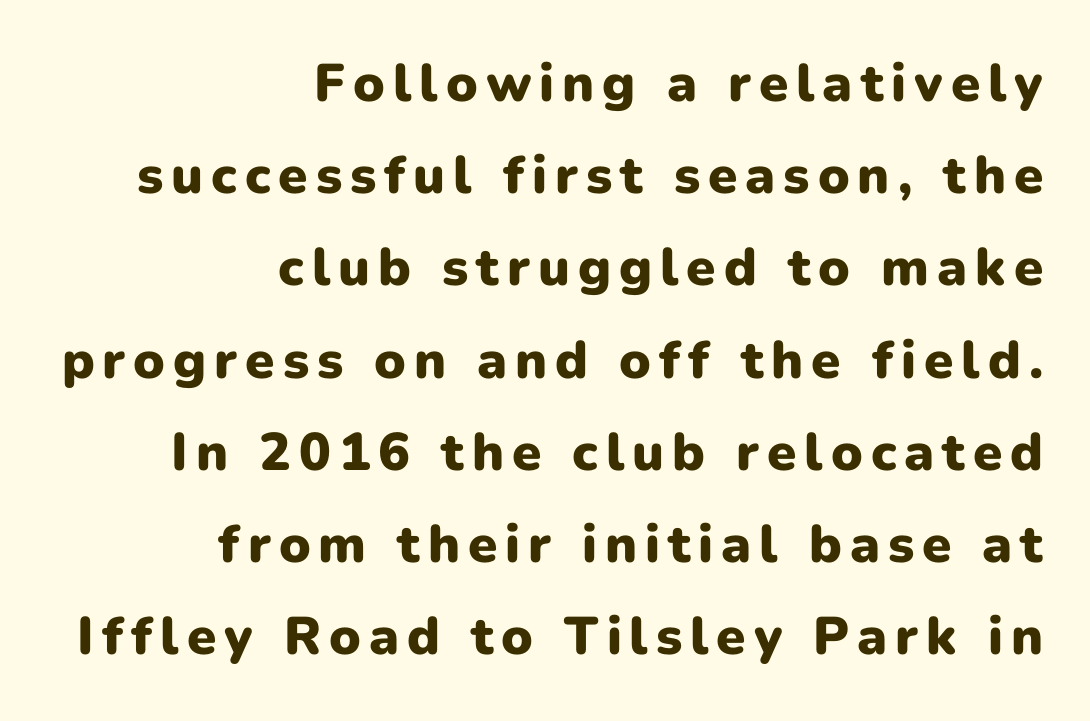
Q: Is the text bold? A: Yes.
Q: Is the text italic (slanted)? A: No, it is upright.
Q: Is the typeface a serif or a sans-serif typeface? A: Sans-serif.
Q: Is the text underlined? A: No.
Q: How is the paragraph aligned? A: Right-aligned.
Q: Width (condensed, normal, or wide)? A: Normal.
Q: Stroke contrast? A: Low.
Q: x-height? A: Medium.
Q: Monospaced? A: No.
